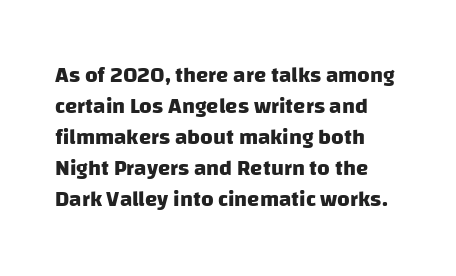
Is there much room between lines? A standard amount, neither cramped nor airy. You could call the tracking neutral — neither tight nor loose. Typesetter's note: full bold, strokes at maximum text heaviness. Glance below the letters and you will spot only blank space.
